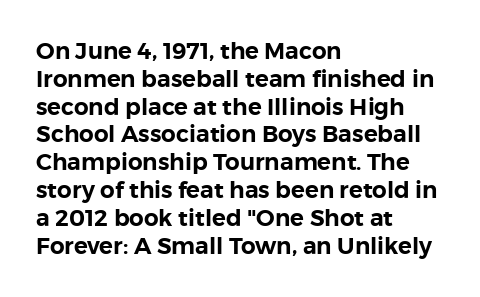
{"italic": "no", "underline": "no", "align": "left", "line_spacing_ratio": 1.21, "letter_spacing": "normal", "letter_spacing_em": 0.0, "glyph_px": 23}
